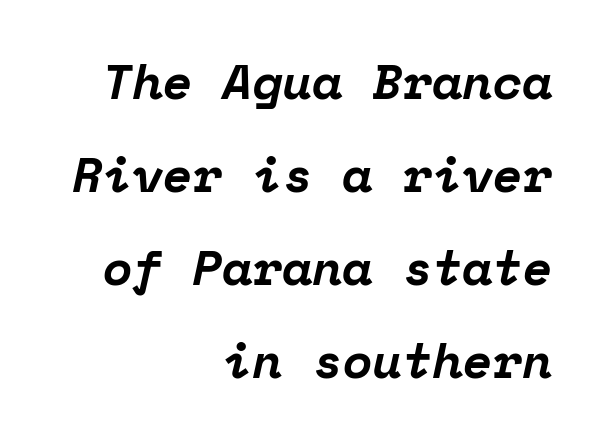
There is no visible air inserted between adjacent glyphs. You could count columns in this text — the font is strictly monospaced. Reading down the column, the eye jumps a long way to each next line. Nobody drew a line under any word here. The lines in this sample share a right terminus and differ only in where they begin. Quick note: italic.
